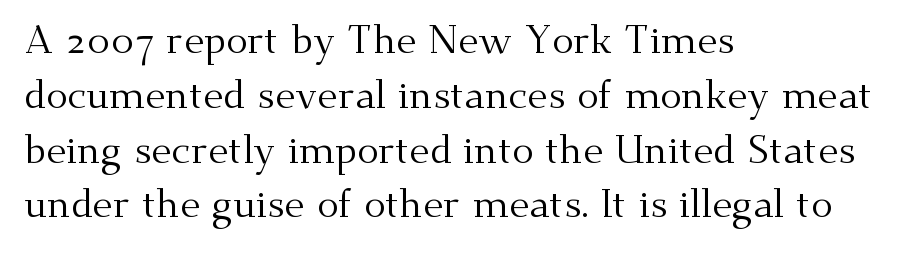
Q: Is the text bold? A: No.
Q: Is the text italic (slanted)? A: No, it is upright.
Q: Is the typeface a serif or a sans-serif typeface? A: Serif.
Q: Is the text underlined? A: No.
Q: How is the paragraph aligned? A: Left-aligned.
Q: Is the spacing between letters normal or unusually wide? A: Normal.
Q: Is the spacing between lines tight, normal or loose? A: Normal.
Q: Width (condensed, normal, or wide)? A: Normal.
Q: Stroke contrast? A: Medium.
Q: x-height? A: Small.
Q: Monospaced? A: No.
